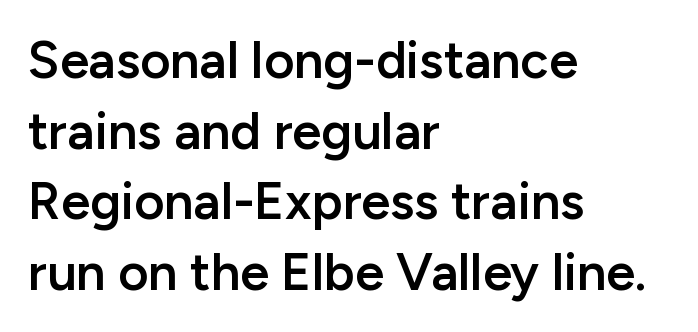
{"serif": "no", "italic": "no", "bold": "semi", "weight": "semibold", "width": "normal", "stroke_contrast": "low", "x_height": "medium", "monospaced": "no", "underline": "no", "align": "left", "line_spacing": "normal", "line_spacing_ratio": 1.36, "letter_spacing": "normal", "letter_spacing_em": 0.0, "glyph_px": 52}
